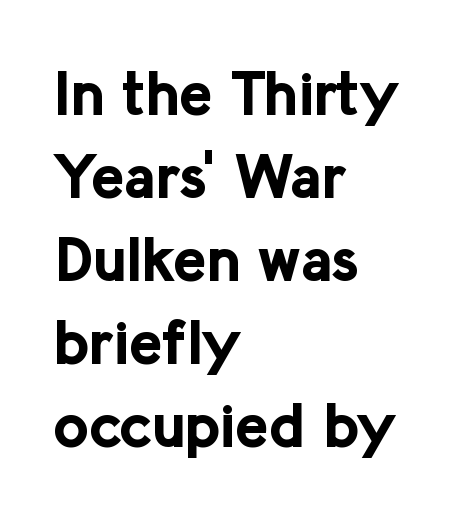
Q: Is the text bold? A: Yes.
Q: Is the text italic (slanted)? A: No, it is upright.
Q: Is the typeface a serif or a sans-serif typeface? A: Sans-serif.
Q: Is the text underlined? A: No.
Q: How is the paragraph aligned? A: Left-aligned.
Q: Is the spacing between letters normal or unusually wide? A: Normal.
Q: Is the spacing between lines tight, normal or loose? A: Normal.
Q: Width (condensed, normal, or wide)? A: Normal.
Q: Stroke contrast? A: Low.
Q: x-height? A: Medium.
Q: Monospaced? A: No.
